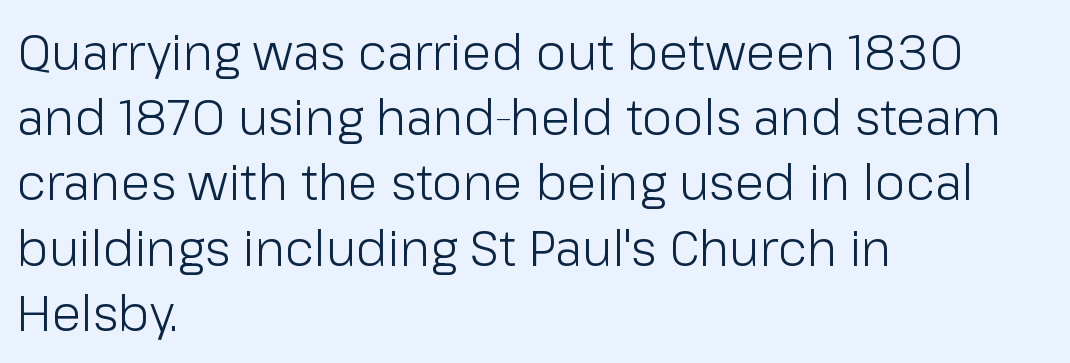
{"serif": "no", "italic": "no", "bold": "no", "weight": "light", "width": "normal", "stroke_contrast": "low", "x_height": "medium", "monospaced": "no", "underline": "no", "align": "left", "line_spacing": "normal", "line_spacing_ratio": 1.33, "letter_spacing": "normal", "letter_spacing_em": 0.0, "glyph_px": 49}
